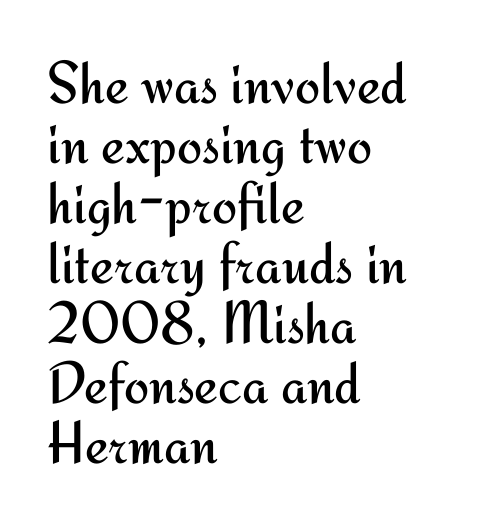
{"serif": "no", "italic": "no", "bold": "no", "weight": "regular", "width": "normal", "stroke_contrast": "medium", "x_height": "small", "monospaced": "no", "underline": "no", "align": "left", "line_spacing": "tight", "line_spacing_ratio": 1.0, "letter_spacing": "normal", "letter_spacing_em": 0.0, "glyph_px": 60}
